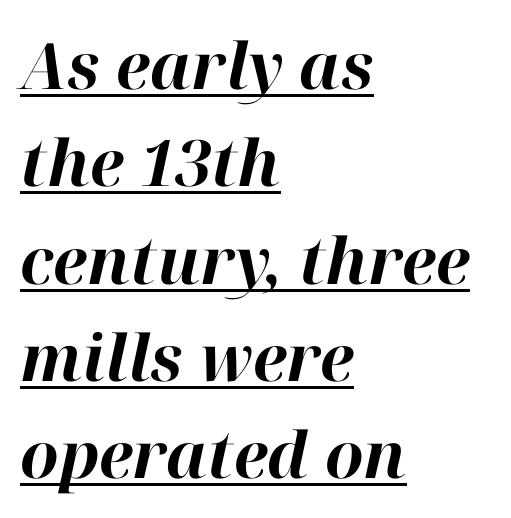
Q: Is the text bold? A: Yes.
Q: Is the text italic (slanted)? A: Yes, it leans right by about 12 degrees.
Q: Is the text underlined? A: Yes.
Q: How is the paragraph aligned? A: Left-aligned.
Q: Is the spacing between letters normal or unusually wide? A: Normal.
Q: Is the spacing between lines tight, normal or loose? A: Normal.
Q: Width (condensed, normal, or wide)? A: Normal.
Q: Stroke contrast? A: High.
Q: x-height? A: Medium.
Q: Monospaced? A: No.
